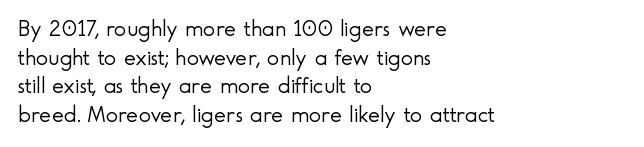
The lines sit at an ordinary, default distance from one another. The text block is weighted toward the left margin, trailing off unevenly rightward. Tracking value appears to be zero — textbook default spacing. Has an underline been added? It has not. Stroke mass is kept to a normal reading level or below.
